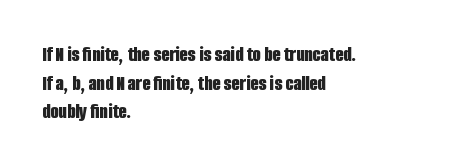
Q: Is the text bold? A: Yes.
Q: Is the text italic (slanted)? A: No, it is upright.
Q: Is the text underlined? A: No.
Q: How is the paragraph aligned? A: Left-aligned.
Q: Is the spacing between letters normal or unusually wide? A: Normal.
Q: Is the spacing between lines tight, normal or loose? A: Normal.
